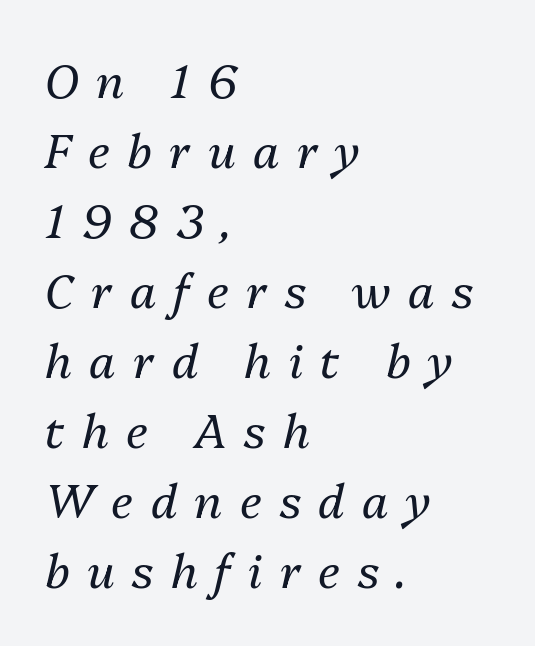
The image shows 47 px regular-weight type, italic (leaning right); set left-aligned, normal line spacing (1.49x), unusually wide letter spacing (+0.37 em), not underlined; medium stroke contrast and a medium x-height.
